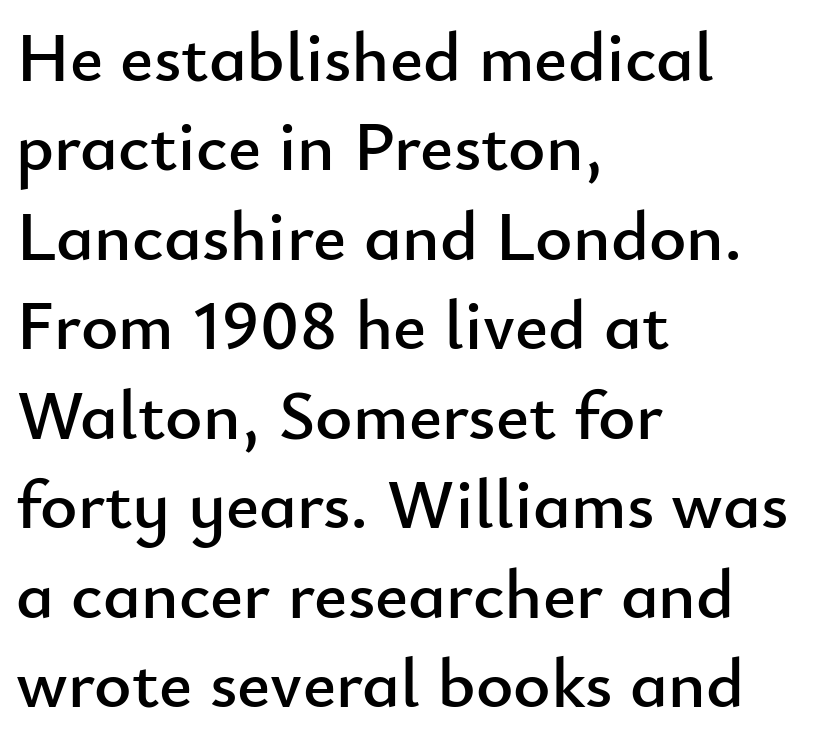
{"serif": "no", "italic": "no", "width": "normal", "stroke_contrast": "low", "x_height": "small", "monospaced": "no", "underline": "no", "align": "left", "line_spacing": "normal", "line_spacing_ratio": 1.26, "letter_spacing": "normal", "letter_spacing_em": 0.0, "glyph_px": 71}
